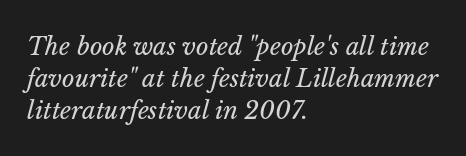
Q: Is the text bold? A: No.
Q: Is the text italic (slanted)? A: Yes, it leans right by about 14 degrees.
Q: Is the text underlined? A: No.
Q: How is the paragraph aligned? A: Left-aligned.
Q: Is the spacing between letters normal or unusually wide? A: Normal.
Q: Is the spacing between lines tight, normal or loose? A: Normal.
